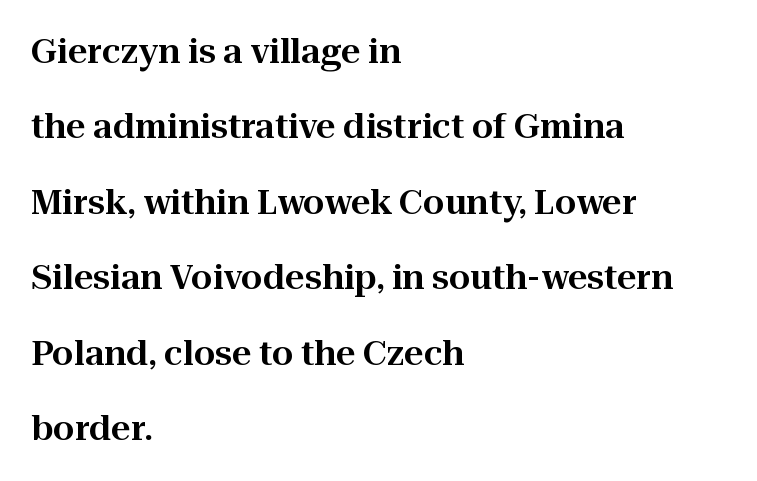
{"serif": "yes", "italic": "no", "width": "normal", "stroke_contrast": "high", "x_height": "medium", "monospaced": "no", "underline": "no", "align": "left", "line_spacing": "loose", "line_spacing_ratio": 2.22, "letter_spacing": "normal", "letter_spacing_em": 0.0, "glyph_px": 34}
